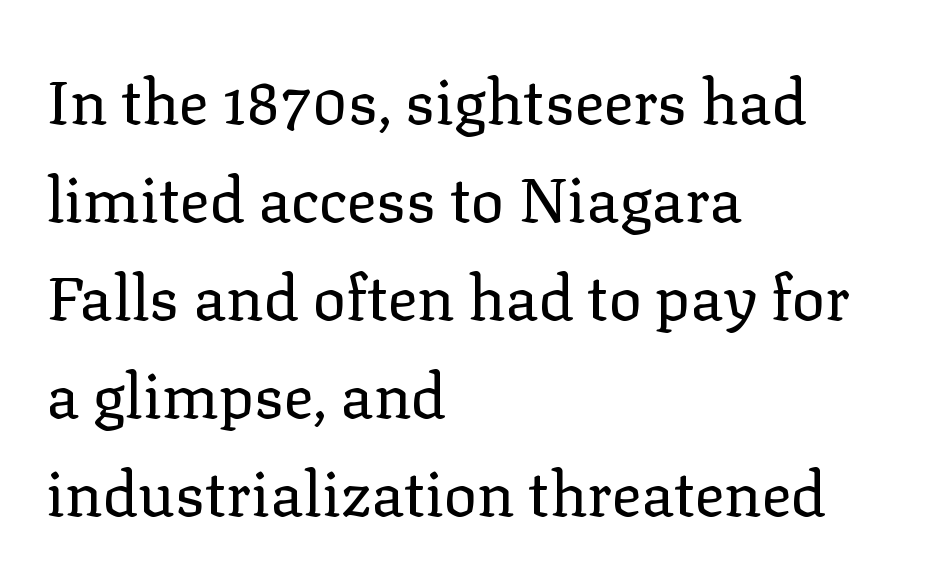
Line beginnings align vertically; line endings do not. Regarding serifs, this sample has them. Reading down the column, the eye jumps a familiar distance to each next line. This is not heavy type; no bold has been used. Each row of text sits above clean, open space.
